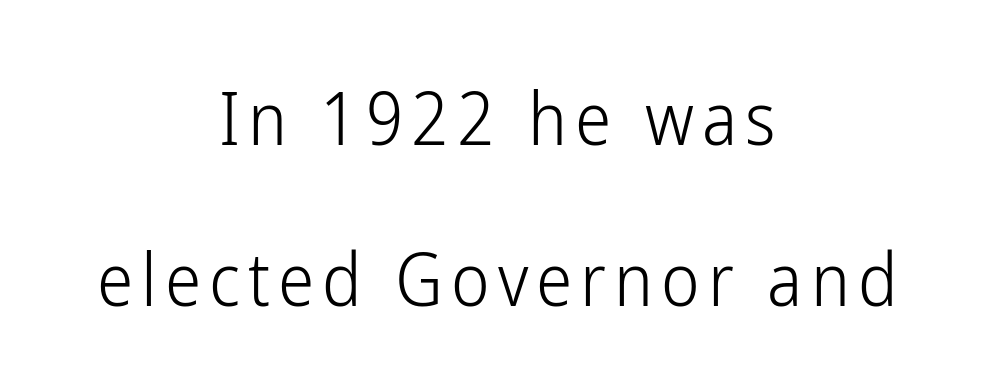
Q: Is the text bold? A: No.
Q: Is the text italic (slanted)? A: No, it is upright.
Q: Is the typeface a serif or a sans-serif typeface? A: Sans-serif.
Q: Is the text underlined? A: No.
Q: How is the paragraph aligned? A: Centered.
Q: Is the spacing between lines tight, normal or loose? A: Loose.
Q: Width (condensed, normal, or wide)? A: Condensed.
Q: Stroke contrast? A: Low.
Q: x-height? A: Medium.
Q: Monospaced? A: No.
